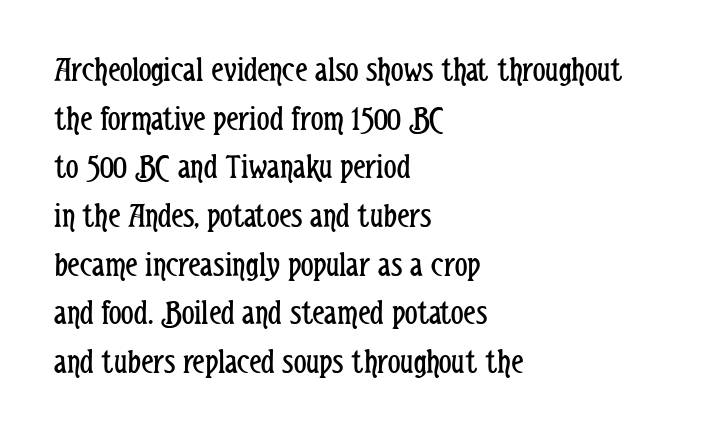
The image shows 35 px regular-weight, condensed sans-serif type, upright; set left-aligned, normal line spacing (1.39x), normal letter spacing, not underlined; low stroke contrast and a medium x-height.
